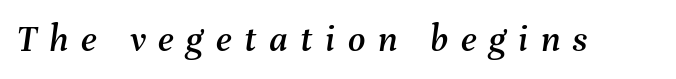
Notice how the stems are inclined rather than vertical — that's the hallmark of italics. Is the letter spacing exaggerated? Yes — the characters are pushed far apart. The letters advance in unequal steps, a hallmark of proportional type. The words here are not underlined.
